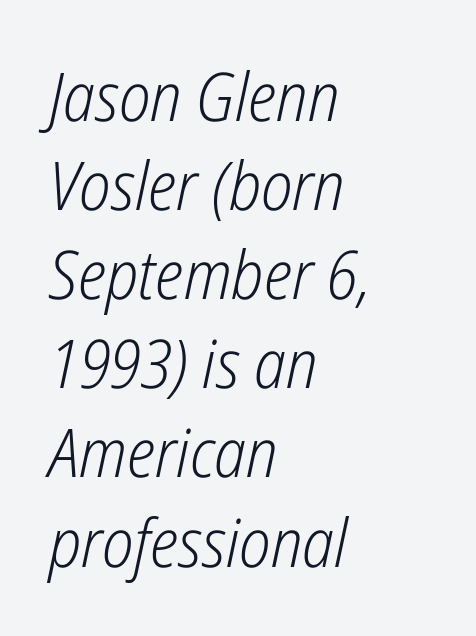
The image shows 67 px light, condensed type, italic (leaning right); set left-aligned, normal line spacing (1.33x), normal letter spacing, not underlined; low stroke contrast and a medium x-height.
